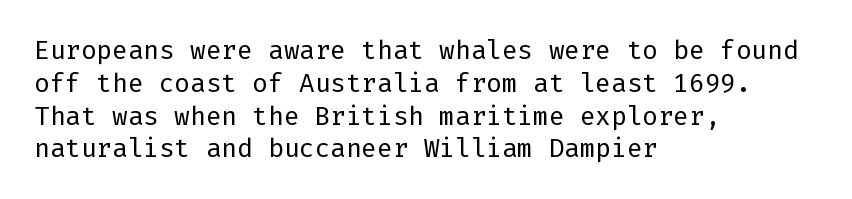
The image shows 26 px text type, upright; set left-aligned, normal line spacing (1.26x), normal letter spacing, not underlined.
